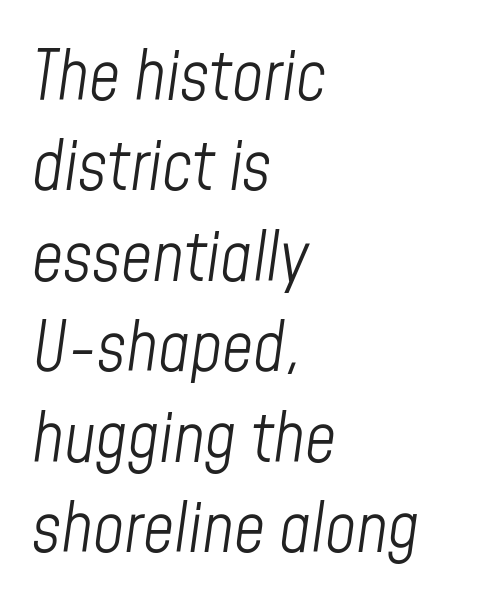
These lines stack with their left ends in a neat column. The zone under the glyphs is completely vacant. Weight: regular or lighter. Short note: letters normally spaced. Varying glyph widths throughout — classic text-font behaviour. Posture: slanted.
